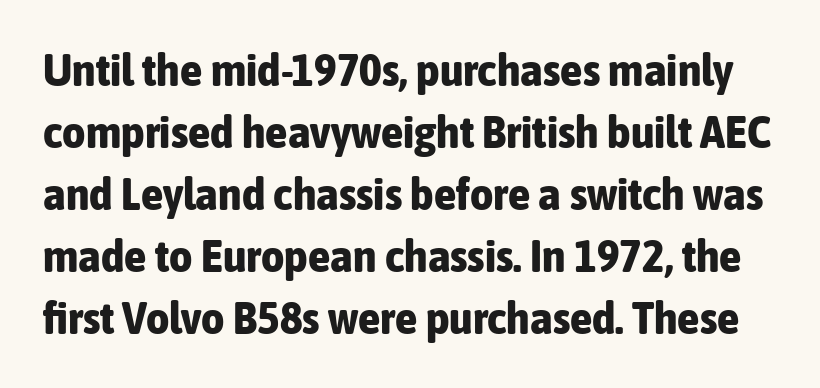
The image shows 45 px bold, condensed sans-serif type, upright; set normal line spacing (1.38x), normal letter spacing, not underlined; low stroke contrast and a medium x-height.
